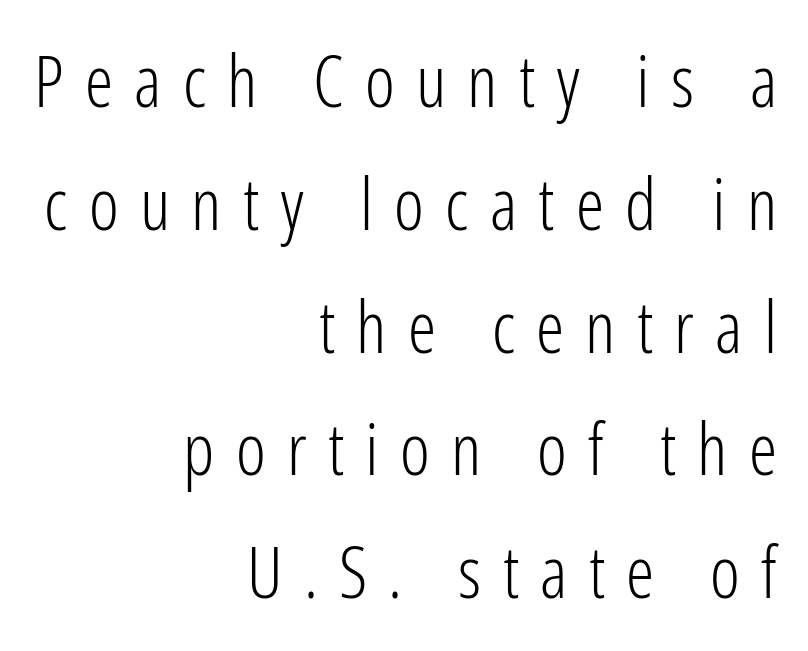
These lines have a slow, spaced-out rhythm from letter to letter. The letterforms sit at book weight or below. Proportional: the letters do not fall into vertical columns. Grotesque or geometric, the face here clearly has no serifs. Which margin do the lines hug? The right one — the left edge is uneven.
